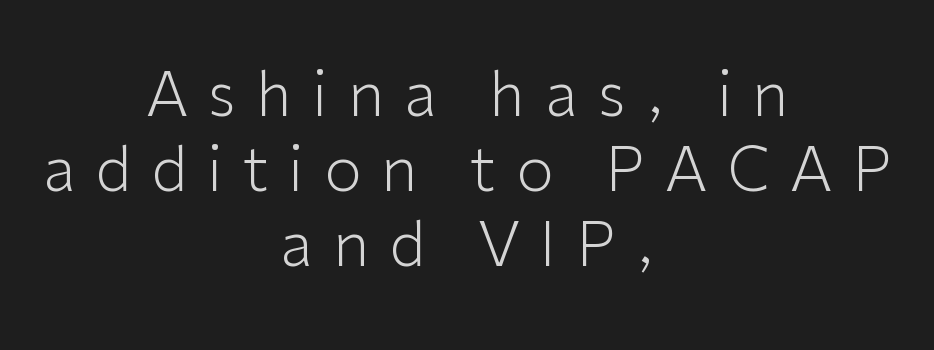
The letters are spread apart with noticeably loose tracking. The paragraph has two soft edges and a firm central axis. Type style note: lacks serifs. Each letter keeps its own natural width here, so spacing adapts to shape. Is the type heavy? It reads as light-to-regular instead.
